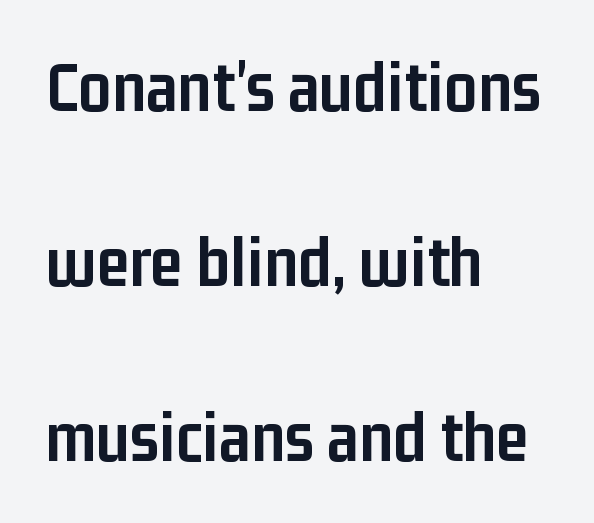
The image shows 73 px semibold, condensed sans-serif type, upright; set left-aligned, loose line spacing (2.4x), normal letter spacing, not underlined; low stroke contrast and a medium x-height.
